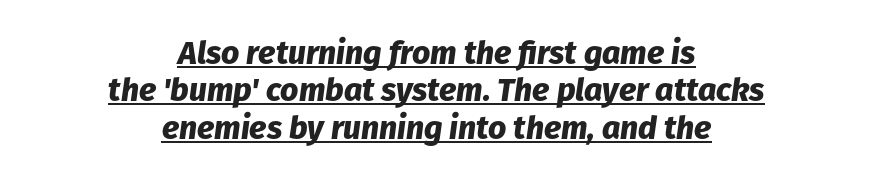
{"italic": "yes", "lean": "right", "slant_degrees": 8, "bold": "yes", "weight": "heavy", "width": "normal", "stroke_contrast": "low", "x_height": "medium", "monospaced": "no", "underline": "yes", "align": "center", "line_spacing_ratio": 1.17, "letter_spacing": "normal", "letter_spacing_em": 0.0, "glyph_px": 32}
